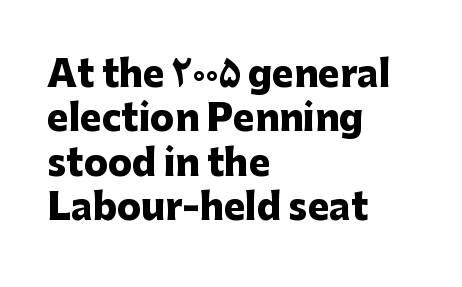
{"serif": "no", "italic": "no", "bold": "yes", "weight": "heavy", "width": "normal", "stroke_contrast": "low", "x_height": "medium", "monospaced": "no", "underline": "no", "align": "left", "line_spacing_ratio": 1.23, "letter_spacing": "normal", "letter_spacing_em": 0.0, "glyph_px": 36}
